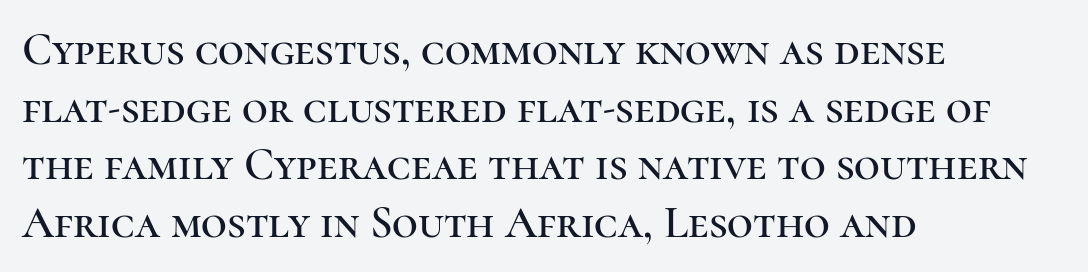
The image shows 45 px serif type, upright; set left-aligned, normal line spacing (1.28x), normal letter spacing, not underlined; high stroke contrast and a medium x-height.
